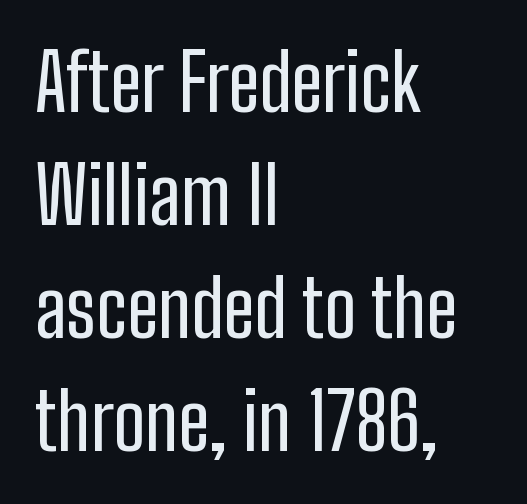
The image shows 78 px condensed sans-serif type, upright; set left-aligned, normal line spacing (1.45x), normal letter spacing, not underlined; low stroke contrast and a medium x-height.
